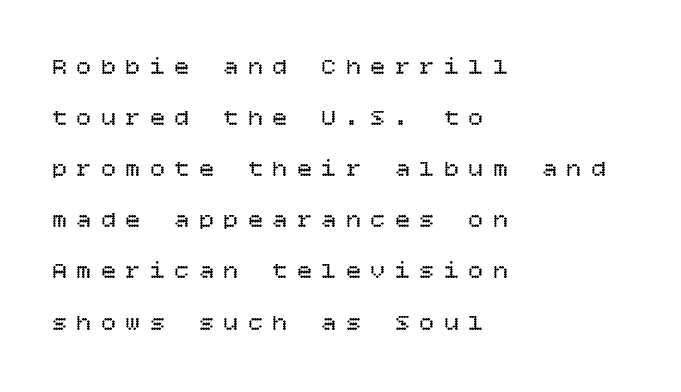
Q: Is the text bold? A: No.
Q: Is the text italic (slanted)? A: No, it is upright.
Q: Is the text underlined? A: No.
Q: How is the paragraph aligned? A: Left-aligned.
Q: Is the spacing between letters normal or unusually wide? A: Unusually wide.
Q: Is the spacing between lines tight, normal or loose? A: Loose.
